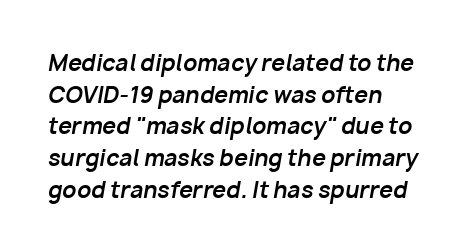
Strokes here are thick enough to call this a true bold. Yep, that's italic — everything's leaning. Bare-footed words on every line. Rows of type keep a routine distance in the vertical direction. The letterforms sit shoulder to shoulder at normal distance.
